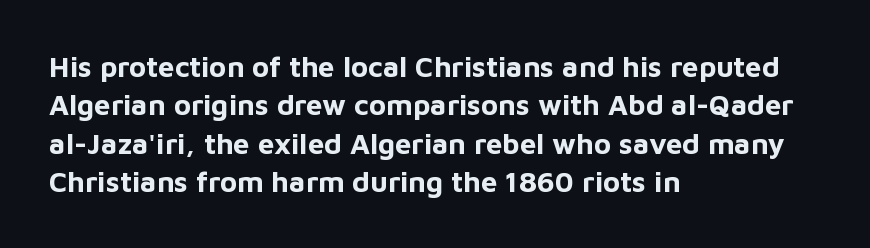
Q: Is the text bold? A: Yes.
Q: Is the text italic (slanted)? A: No, it is upright.
Q: Is the typeface a serif or a sans-serif typeface? A: Sans-serif.
Q: Is the text underlined? A: No.
Q: How is the paragraph aligned? A: Left-aligned.
Q: Is the spacing between letters normal or unusually wide? A: Normal.
Q: Is the spacing between lines tight, normal or loose? A: Normal.
Q: Width (condensed, normal, or wide)? A: Normal.
Q: Stroke contrast? A: Low.
Q: x-height? A: Medium.
Q: Monospaced? A: No.
